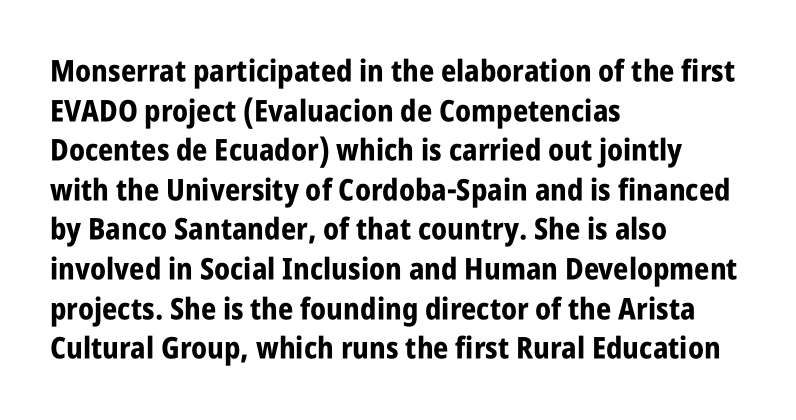
{"serif": "no", "italic": "no", "bold": "yes", "weight": "bold", "width": "condensed", "stroke_contrast": "low", "x_height": "large", "monospaced": "no", "underline": "no", "align": "left", "line_spacing": "normal", "line_spacing_ratio": 1.32, "letter_spacing": "normal", "letter_spacing_em": 0.0, "glyph_px": 30}
